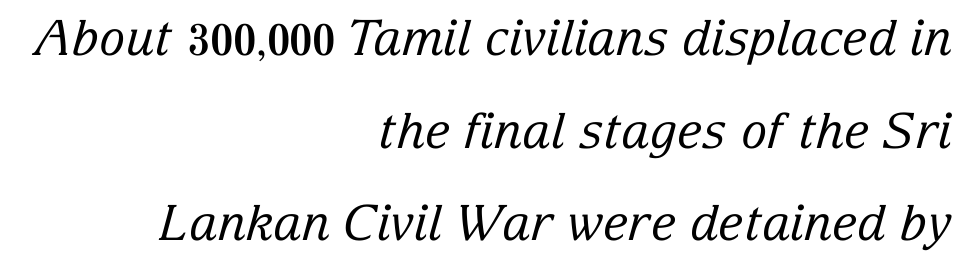
Q: Is the text bold? A: No.
Q: Is the text italic (slanted)? A: Yes, it leans right by about 15 degrees.
Q: Is the typeface a serif or a sans-serif typeface? A: Serif.
Q: Is the text underlined? A: No.
Q: How is the paragraph aligned? A: Right-aligned.
Q: Is the spacing between letters normal or unusually wide? A: Normal.
Q: Width (condensed, normal, or wide)? A: Normal.
Q: Stroke contrast? A: Low.
Q: x-height? A: Medium.
Q: Monospaced? A: No.
